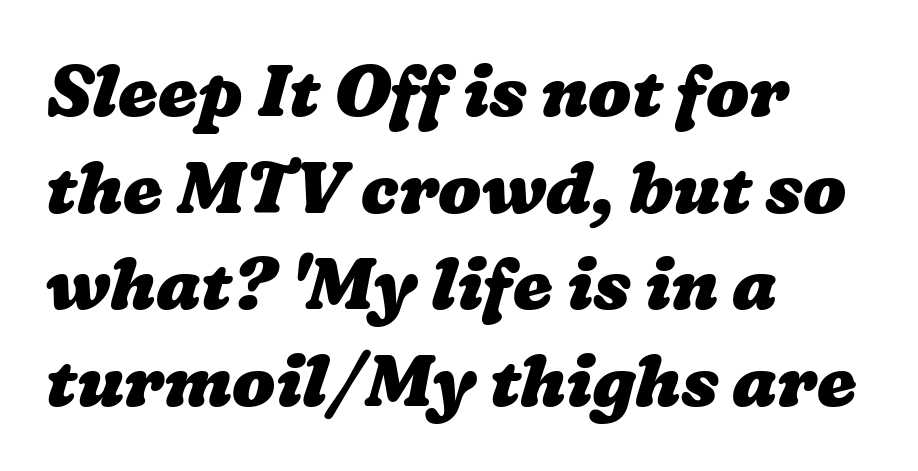
Q: Is the text bold? A: Yes.
Q: Is the text underlined? A: No.
Q: How is the paragraph aligned? A: Left-aligned.
Q: Is the spacing between letters normal or unusually wide? A: Normal.
Q: Is the spacing between lines tight, normal or loose? A: Normal.
Q: Width (condensed, normal, or wide)? A: Wide.
Q: Stroke contrast? A: Low.
Q: x-height? A: Medium.
Q: Monospaced? A: No.
